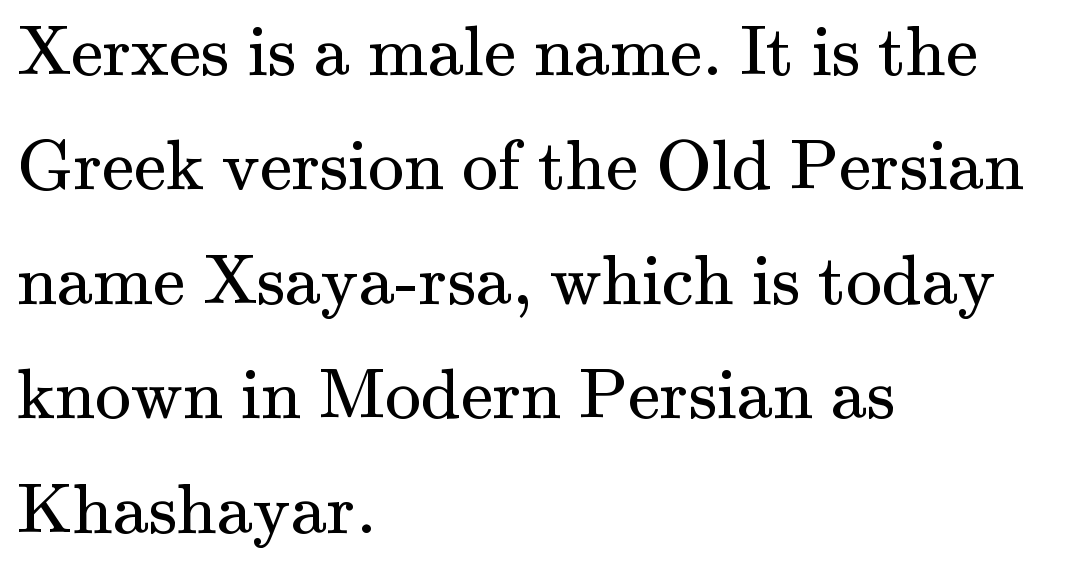
The image shows 72 px regular-weight serif type, upright; set left-aligned, normal line spacing (1.59x), normal letter spacing, not underlined; medium stroke contrast and a small x-height.
